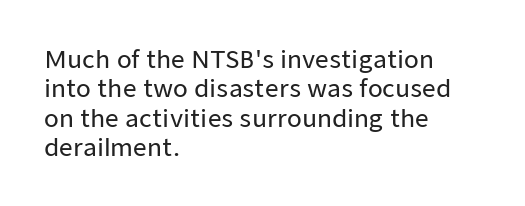
The image shows 24 px text type, upright; set left-aligned, line spacing 1.22x, normal letter spacing, not underlined.
